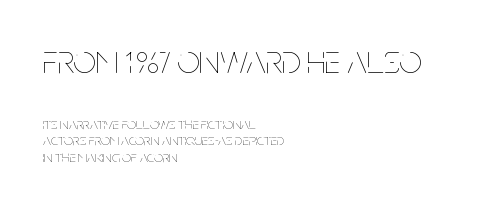
Q: Is the text bold? A: No.
Q: Is the text italic (slanted)? A: No, it is upright.
Q: Is the text underlined? A: No.
Q: How is the paragraph aligned? A: Left-aligned.
Q: Is the spacing between letters normal or unusually wide? A: Normal.
Q: Is the spacing between lines tight, normal or loose? A: Tight.
Q: Which block of text is set in a larger size, the first (top) or the second (bottom)? A: The first (top) one.
Q: Width (condensed, normal, or wide)? A: Condensed.
Q: Stroke contrast? A: Low.
Q: x-height? A: Large.
Q: Monospaced? A: No.
